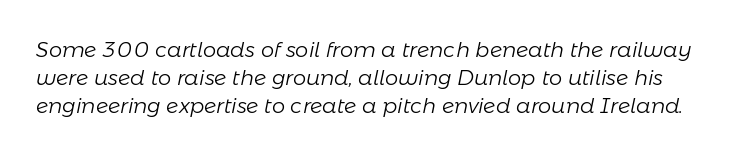
Q: Is the text bold? A: No.
Q: Is the text italic (slanted)? A: Yes, it leans right by about 11 degrees.
Q: Is the text underlined? A: No.
Q: Is the spacing between letters normal or unusually wide? A: Normal.
Q: Is the spacing between lines tight, normal or loose? A: Normal.
